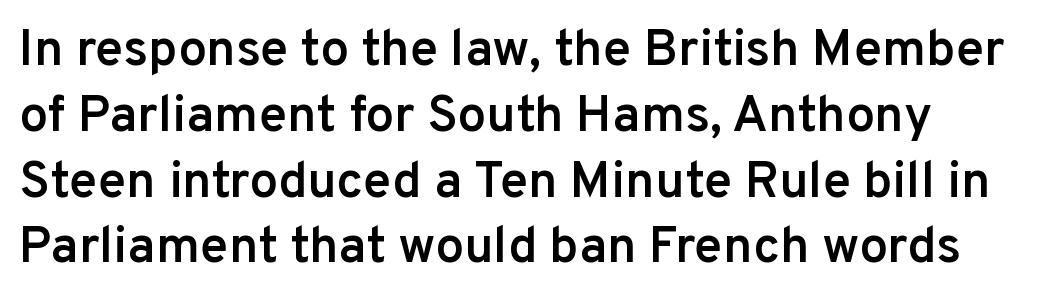
A student would call this left alignment; a typographer would say flush left, rag right. A roman cut, with each character standing at attention. This rendering features lettering with no underline. Proportional: the letters do not fall into vertical columns.
